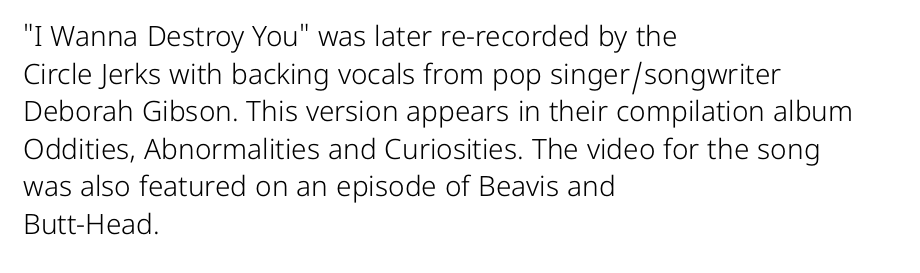
Q: Is the text bold? A: No.
Q: Is the text italic (slanted)? A: No, it is upright.
Q: Is the typeface a serif or a sans-serif typeface? A: Sans-serif.
Q: Is the text underlined? A: No.
Q: How is the paragraph aligned? A: Left-aligned.
Q: Is the spacing between letters normal or unusually wide? A: Normal.
Q: Is the spacing between lines tight, normal or loose? A: Normal.
Q: Width (condensed, normal, or wide)? A: Normal.
Q: Stroke contrast? A: Low.
Q: x-height? A: Medium.
Q: Monospaced? A: No.
